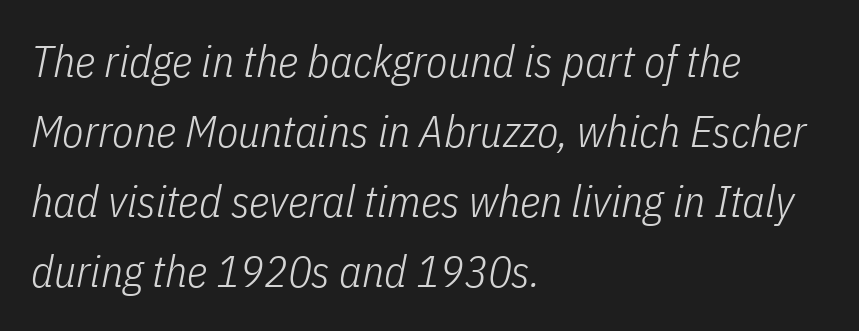
Q: Is the text bold? A: No.
Q: Is the text italic (slanted)? A: Yes, it leans right by about 11 degrees.
Q: Is the text underlined? A: No.
Q: How is the paragraph aligned? A: Left-aligned.
Q: Is the spacing between letters normal or unusually wide? A: Normal.
Q: Is the spacing between lines tight, normal or loose? A: Normal.
Q: Width (condensed, normal, or wide)? A: Condensed.
Q: Stroke contrast? A: Low.
Q: x-height? A: Medium.
Q: Monospaced? A: No.
